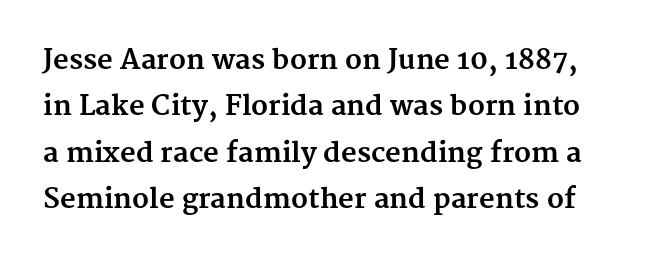
The image shows 27 px bold type, upright; set line spacing 1.72x, normal letter spacing, not underlined.
